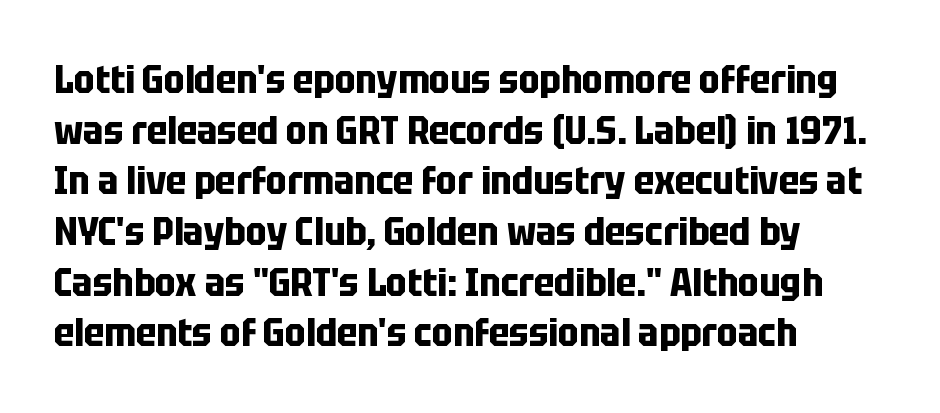
Clear beneath every line of the passage. Every character sits straight up, as roman type does. The vertical gap from one line to the next is medium. Line beginnings align vertically; line endings do not.
